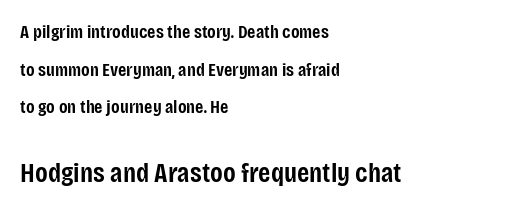
Typesetter's note — lower block bumped up in size, upper block left smaller. Is the block centered? No — it sits flush against the left margin. Observe the ordinary spacing: letters are neighbours, not strangers. Stroke thickness is moderately raised; the sample reads as semibold.
